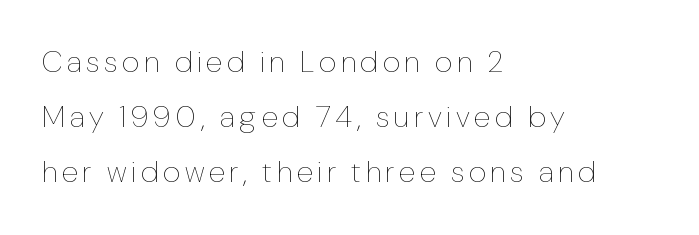
Q: Is the text bold? A: No.
Q: Is the text italic (slanted)? A: No, it is upright.
Q: Is the text underlined? A: No.
Q: How is the paragraph aligned? A: Left-aligned.
Q: Width (condensed, normal, or wide)? A: Condensed.
Q: Stroke contrast? A: Low.
Q: x-height? A: Medium.
Q: Monospaced? A: No.
